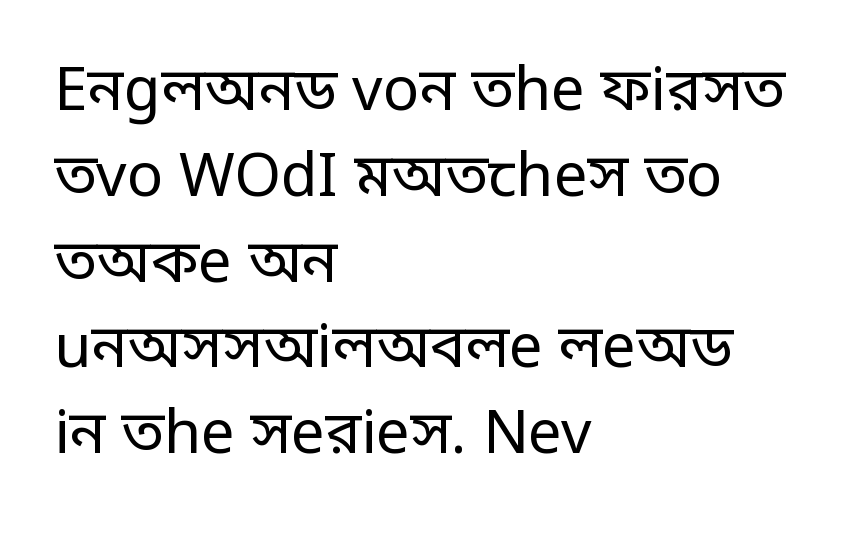
The space between consecutive lines is moderate. A roman cut, with each character standing at attention. The face looks like a standard text weight, possibly lighter. Alignment: flush left.
